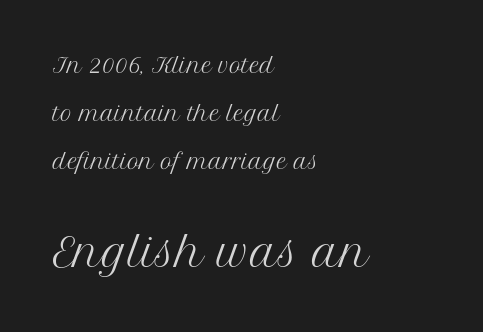
A typesetter would call this leading open, well beyond the default. Think of a printed novel: that variable character pitch is what you see here. What stands out about the letter spacing? Nothing — it is the standard amount.
